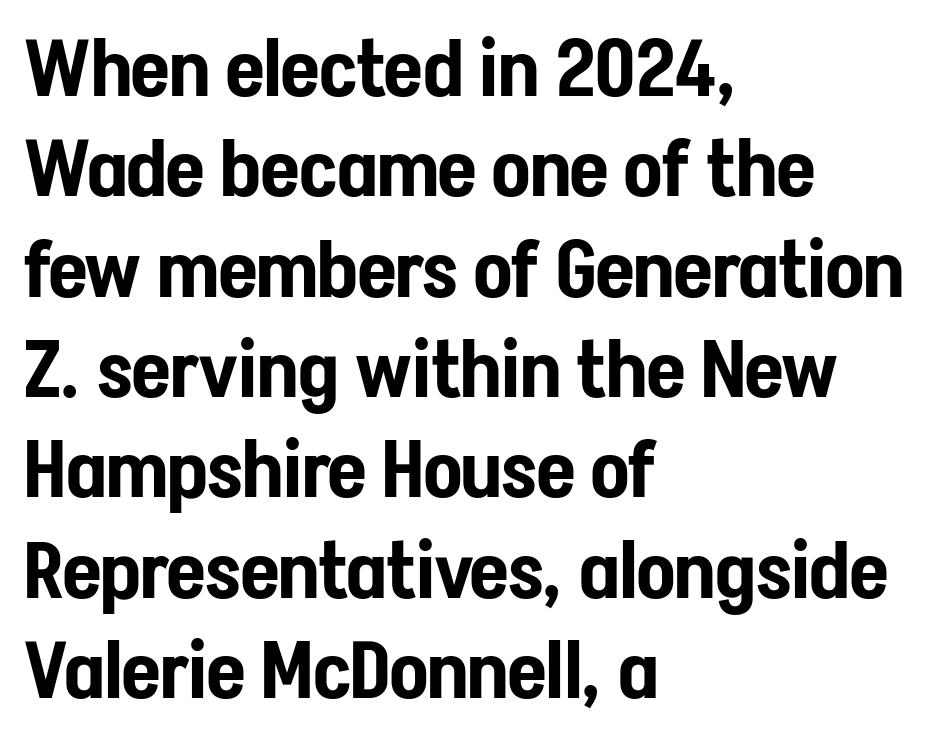
{"serif": "no", "italic": "no", "width": "condensed", "stroke_contrast": "low", "x_height": "medium", "monospaced": "no", "underline": "no", "align": "left", "line_spacing": "normal", "line_spacing_ratio": 1.27, "letter_spacing": "normal", "letter_spacing_em": 0.0, "glyph_px": 79}
